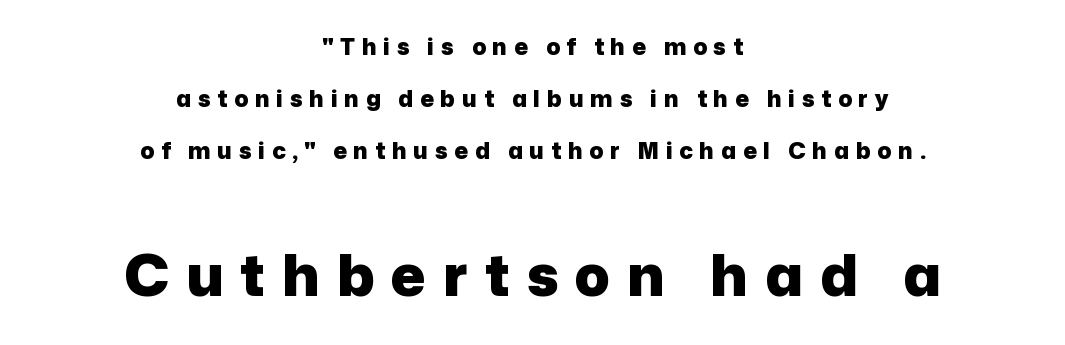
{"serif": "no", "italic": "no", "bold": "yes", "weight": "heavy", "width": "normal", "stroke_contrast": "low", "x_height": "medium", "monospaced": "no", "underline": "no", "align": "center", "line_spacing": "loose", "line_spacing_ratio": 2.27, "letter_spacing": "wide", "letter_spacing_em": 0.29, "larger_block": "second", "size_ratio": 2.52, "glyph_px": 58}
